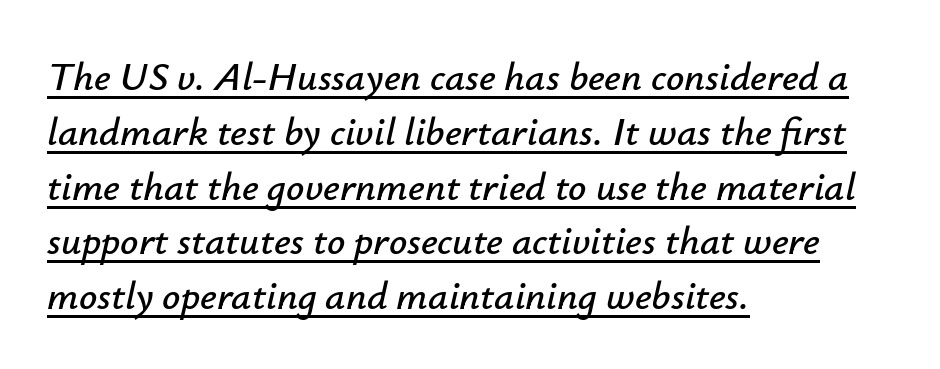
The rag falls on the right side of this text block. Note the varied advance widths — an 'i' is clearly narrower than an 'm'. Quick note: interline space is typical. The lettering is marked with a stroke running underneath it.
